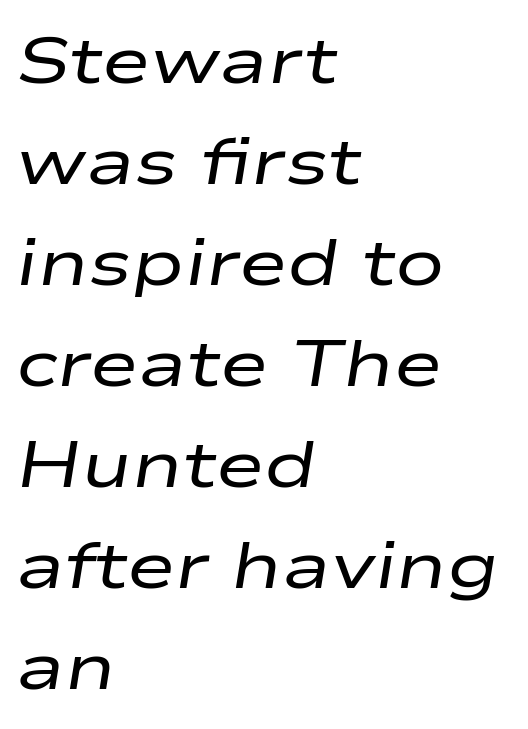
Q: Is the text bold? A: No.
Q: Is the text italic (slanted)? A: Yes, it leans right by about 9 degrees.
Q: Is the text underlined? A: No.
Q: How is the paragraph aligned? A: Left-aligned.
Q: Is the spacing between letters normal or unusually wide? A: Normal.
Q: Is the spacing between lines tight, normal or loose? A: Normal.
Q: Width (condensed, normal, or wide)? A: Wide.
Q: Stroke contrast? A: Low.
Q: x-height? A: Medium.
Q: Monospaced? A: No.
